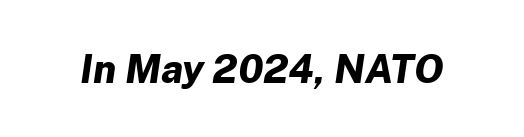
Tracking here is standard; glyphs follow each other at the usual distance. Descenders hang freely into open space. The whole block is typeset with a tilt. Varying glyph widths throughout — classic text-font behaviour. Bold? Absolutely — the strokes are thick and heavy.
